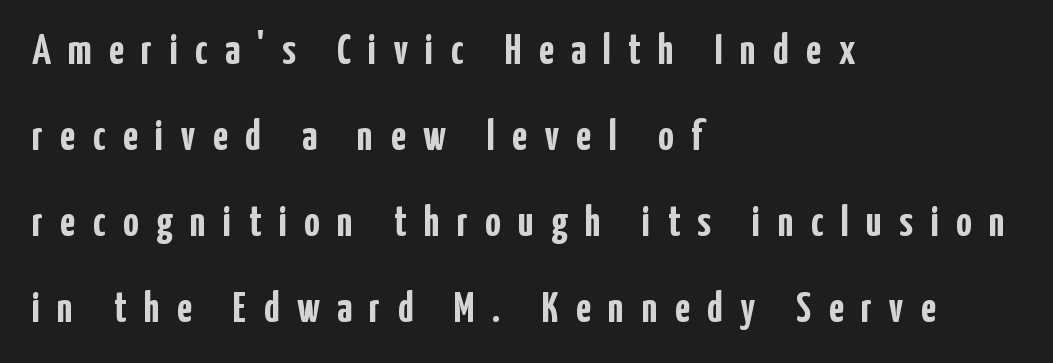
Q: Is the text bold? A: Yes.
Q: Is the text italic (slanted)? A: No, it is upright.
Q: Is the typeface a serif or a sans-serif typeface? A: Sans-serif.
Q: Is the text underlined? A: No.
Q: How is the paragraph aligned? A: Left-aligned.
Q: Is the spacing between letters normal or unusually wide? A: Unusually wide.
Q: Is the spacing between lines tight, normal or loose? A: Loose.
Q: Width (condensed, normal, or wide)? A: Condensed.
Q: Stroke contrast? A: Low.
Q: x-height? A: Medium.
Q: Monospaced? A: No.
